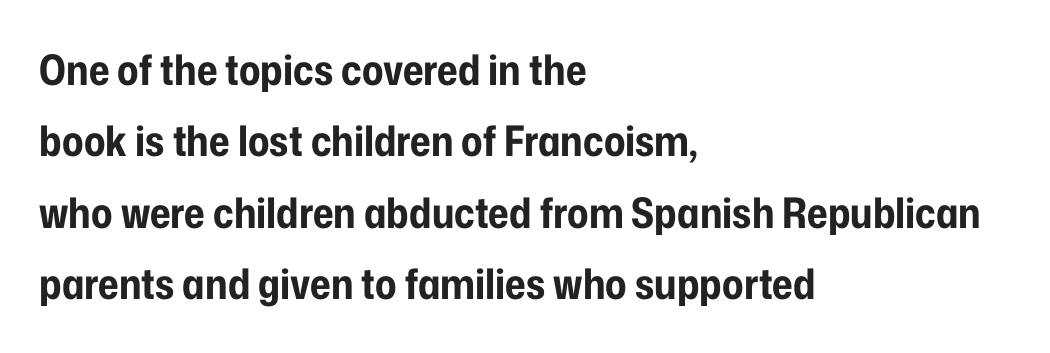
{"serif": "no", "italic": "no", "bold": "yes", "weight": "bold", "width": "condensed", "stroke_contrast": "low", "x_height": "medium", "monospaced": "no", "underline": "no", "align": "left", "line_spacing": "normal", "line_spacing_ratio": 1.7, "letter_spacing": "normal", "letter_spacing_em": 0.0, "glyph_px": 42}
